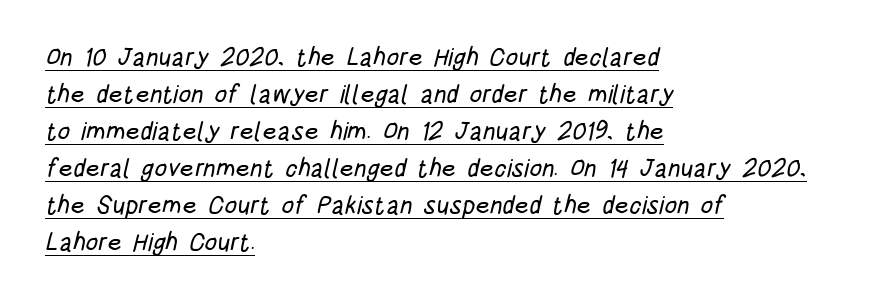
{"underline": "yes", "align": "left", "line_spacing": "normal", "line_spacing_ratio": 1.48, "letter_spacing": "normal", "letter_spacing_em": 0.0, "glyph_px": 25}
